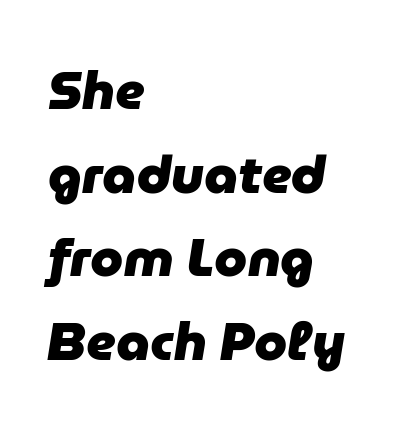
Q: Is the text bold? A: Yes.
Q: Is the text italic (slanted)? A: Yes, it leans right by about 9 degrees.
Q: Is the text underlined? A: No.
Q: How is the paragraph aligned? A: Left-aligned.
Q: Is the spacing between letters normal or unusually wide? A: Normal.
Q: Is the spacing between lines tight, normal or loose? A: Normal.
Q: Width (condensed, normal, or wide)? A: Normal.
Q: Stroke contrast? A: Low.
Q: x-height? A: Medium.
Q: Monospaced? A: No.
